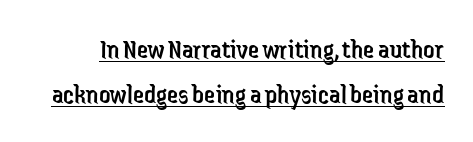
The image shows 28 px regular-weight, condensed sans-serif type, upright; set normal line spacing (1.61x), normal letter spacing, underlined; low stroke contrast and a medium x-height.
